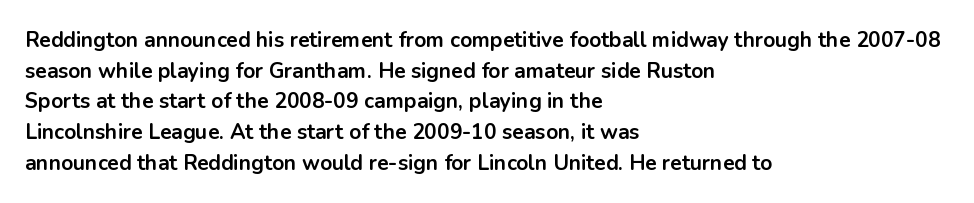
The image shows 21 px bold type, upright; set left-aligned, normal line spacing (1.46x), normal letter spacing, not underlined.
